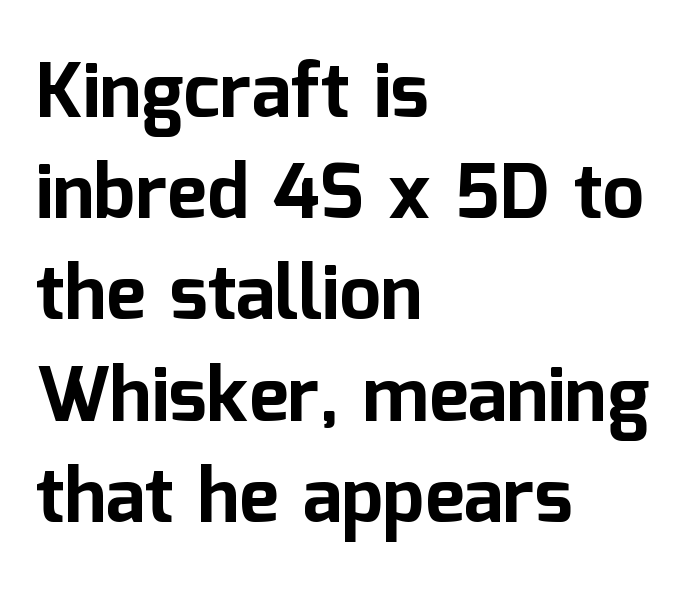
Q: Is the text bold? A: Yes.
Q: Is the text italic (slanted)? A: No, it is upright.
Q: Is the typeface a serif or a sans-serif typeface? A: Sans-serif.
Q: Is the text underlined? A: No.
Q: How is the paragraph aligned? A: Left-aligned.
Q: Is the spacing between letters normal or unusually wide? A: Normal.
Q: Is the spacing between lines tight, normal or loose? A: Normal.
Q: Width (condensed, normal, or wide)? A: Normal.
Q: Stroke contrast? A: Low.
Q: x-height? A: Medium.
Q: Monospaced? A: No.
